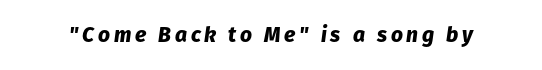
The image shows 21 px bold type, italic (leaning right); set not underlined.
